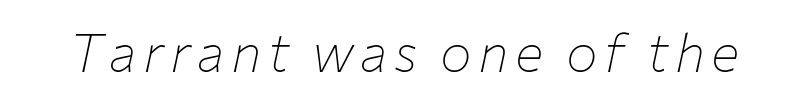
The image shows 53 px thin type, italic (leaning right); set not underlined; low stroke contrast and a medium x-height.
